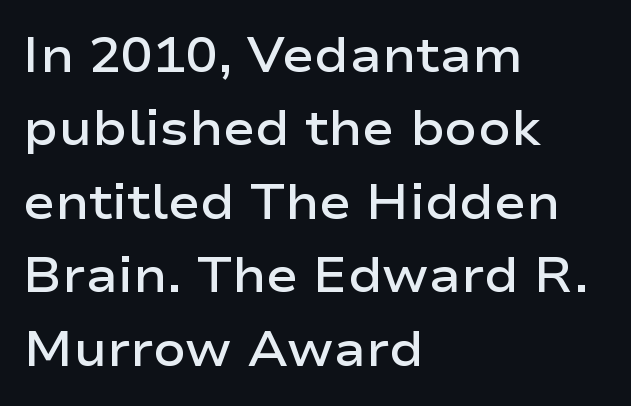
The image shows 48 px semibold, wide sans-serif type, upright; set left-aligned, normal line spacing (1.53x), normal letter spacing, not underlined; low stroke contrast and a medium x-height.
